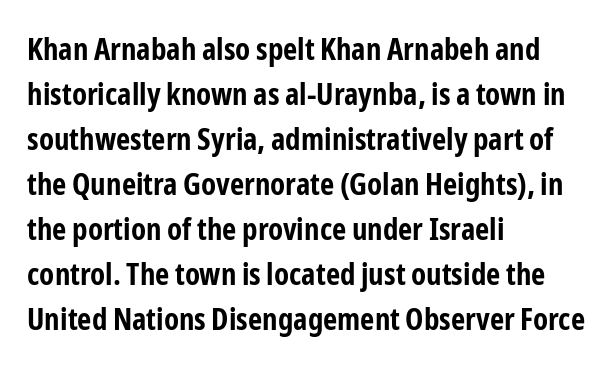
Between one letter and the next there's only the usual sliver of space. Students, observe: this is what conventionally led text looks like. Are there feet on the stems? There aren't — it's a sans. The passage shown is typed in a proportional face where columns would drift. The space directly below the letters is spotless. Compared with a centered layout, this one pins lines to the left instead.
